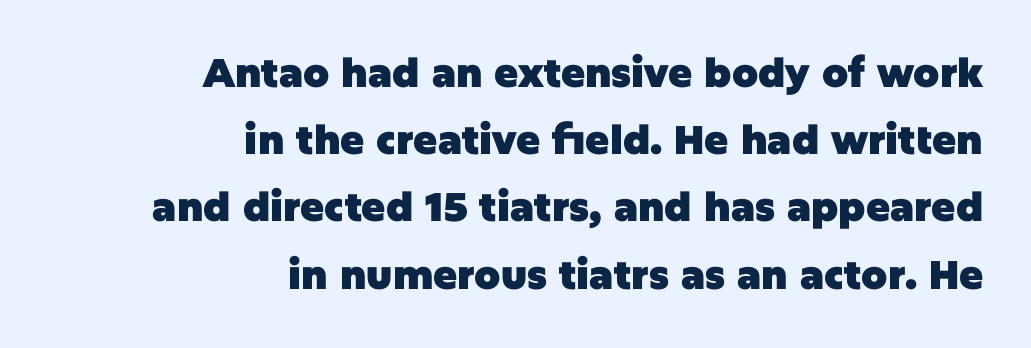
Do the characters align in a grid? No, the font is proportional. All the whitespace from short lines collects on the left. Default kerning and tracking; the words read as compact shapes. The lettering holds an erect, upright posture throughout. Beneath every word, the page is bare.
